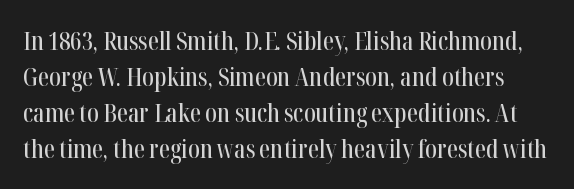
Q: Is the text italic (slanted)? A: No, it is upright.
Q: Is the text underlined? A: No.
Q: Is the spacing between letters normal or unusually wide? A: Normal.
Q: Is the spacing between lines tight, normal or loose? A: Normal.
